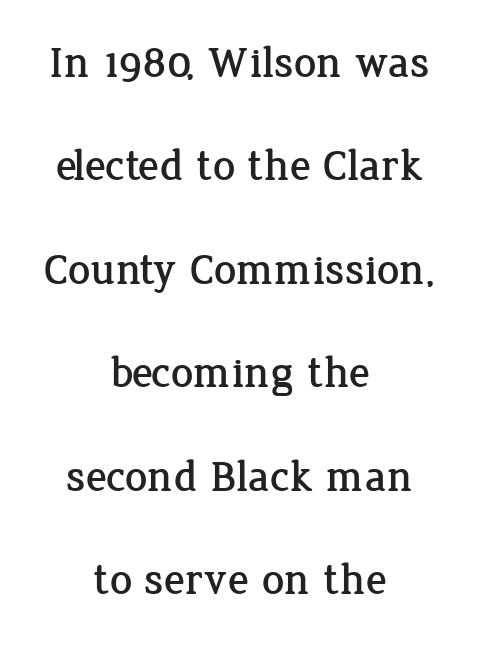
Q: Is the text italic (slanted)? A: No, it is upright.
Q: Is the typeface a serif or a sans-serif typeface? A: Serif.
Q: Is the text underlined? A: No.
Q: How is the paragraph aligned? A: Centered.
Q: Is the spacing between letters normal or unusually wide? A: Normal.
Q: Is the spacing between lines tight, normal or loose? A: Loose.
Q: Width (condensed, normal, or wide)? A: Normal.
Q: Stroke contrast? A: Low.
Q: x-height? A: Medium.
Q: Monospaced? A: No.
